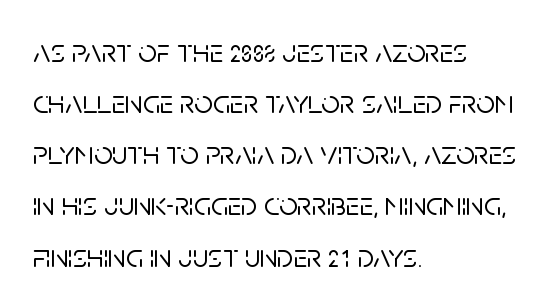
{"serif": "no", "italic": "no", "width": "normal", "stroke_contrast": "low", "x_height": "large", "monospaced": "no", "underline": "no", "align": "left", "line_spacing": "normal", "line_spacing_ratio": 1.55, "letter_spacing": "normal", "letter_spacing_em": 0.0, "glyph_px": 33}
